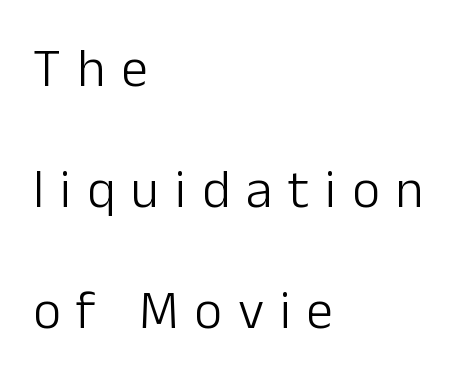
Layout note: lines flush left. Each row of text sits above clean, open space. Posture: vertical. A typesetter would call this proportional, since set widths differ per character.
